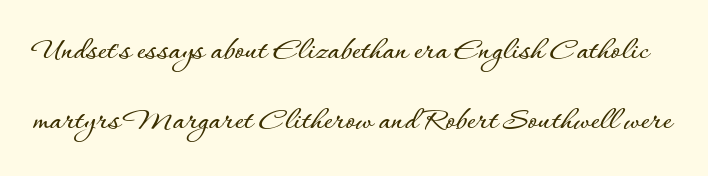
{"width": "normal", "stroke_contrast": "low", "x_height": "small", "monospaced": "no", "underline": "no", "line_spacing": "loose", "line_spacing_ratio": 2.07, "letter_spacing": "normal", "letter_spacing_em": 0.0, "glyph_px": 34}
